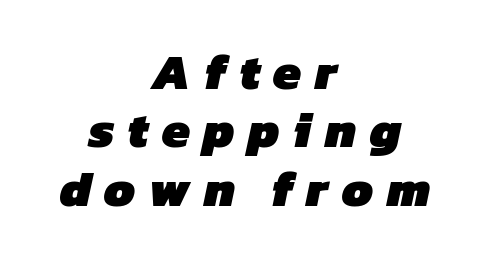
The type family on display is of the sans-serif kind. Underlining? Definitely not there. The compositor balanced each line on the midline. Typographic density is high because the face is bold. Varying glyph widths throughout — classic text-font behaviour. Does extra space separate the letters? Yes, quite a lot of it.
